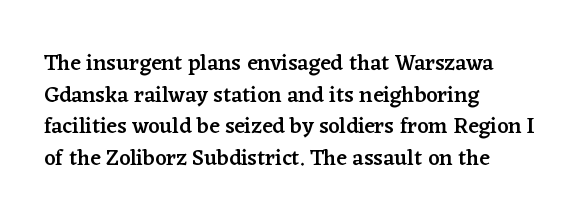
The passage shown stacks its lines at a standard gap. Beneath every word, the page is bare. The compositor pushed each line to the left boundary. Tall strokes in this sample are plumb rather than angled.
